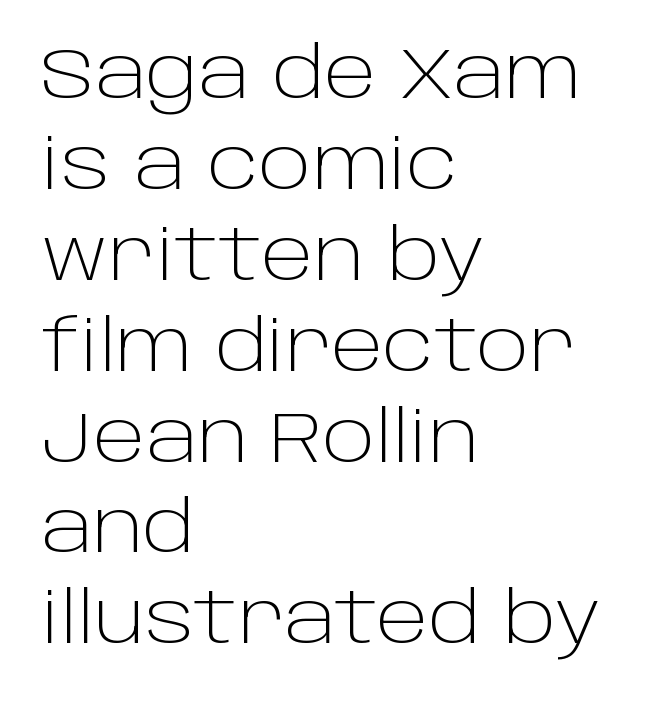
{"serif": "no", "italic": "no", "bold": "no", "weight": "light", "width": "normal", "stroke_contrast": "low", "x_height": "large", "monospaced": "no", "underline": "no", "align": "left", "line_spacing": "normal", "line_spacing_ratio": 1.28, "letter_spacing": "normal", "letter_spacing_em": 0.0, "glyph_px": 71}
